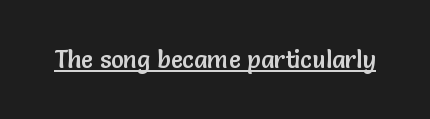
The image shows 24 px text type, upright; set normal letter spacing, underlined.
